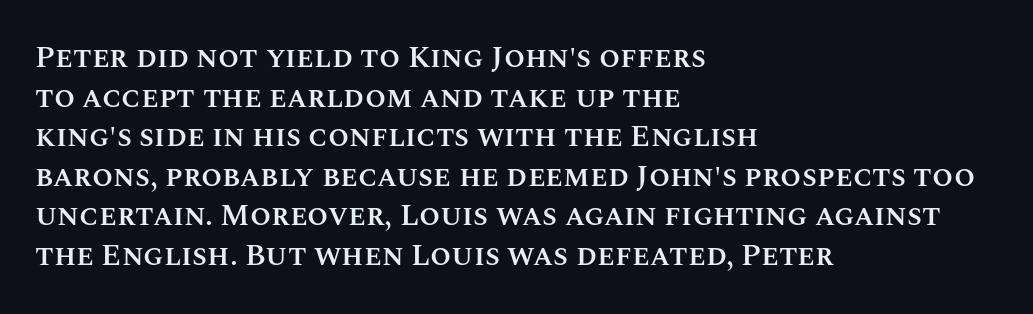
If you drew a line through each stem, it would be perfectly vertical. Decoration check: the copy has no underline. The glyphs have the mass of a demibold cut, below bold. Visually the block forms a straight wall on the left and a jagged coastline on the right. Between one letter and the next there's only the usual sliver of space. Note the varied advance widths — an 'i' is clearly narrower than an 'm'.
